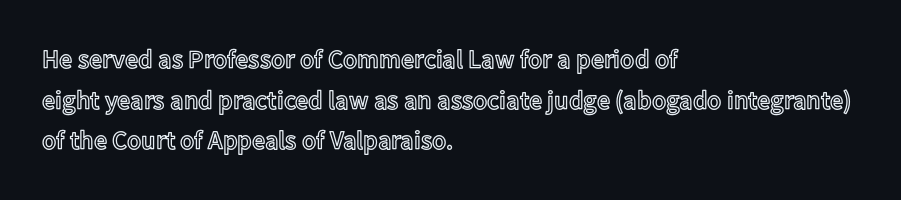
The image shows 26 px text type, upright; set left-aligned, normal line spacing (1.56x), normal letter spacing, not underlined.
